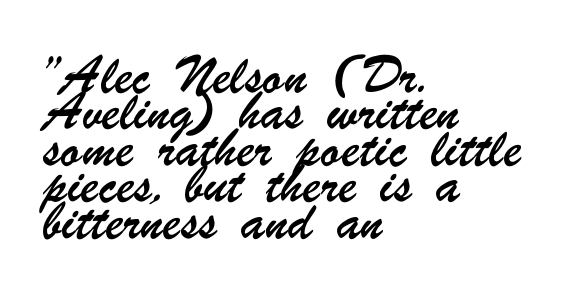
The passage shown stacks its lines at a standard gap. The passage is arranged the way most books set body copy — flush left. The horizontal fit of the characters is conventional and even. Descenders hang freely into open space.
